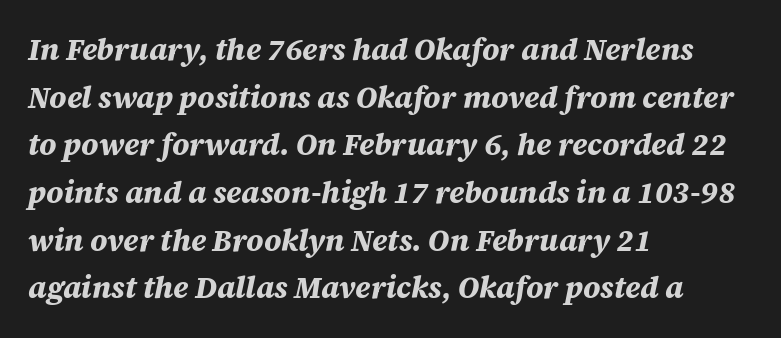
The image shows 30 px bold type, italic (leaning right); set left-aligned, normal line spacing (1.59x), normal letter spacing, not underlined; medium stroke contrast and a large x-height.
